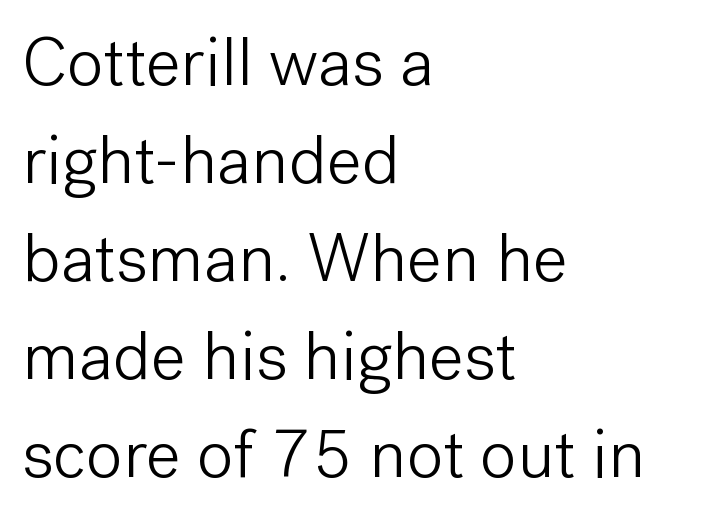
The image shows 69 px light sans-serif type, upright; set left-aligned, normal line spacing (1.42x), normal letter spacing, not underlined; low stroke contrast and a medium x-height.
